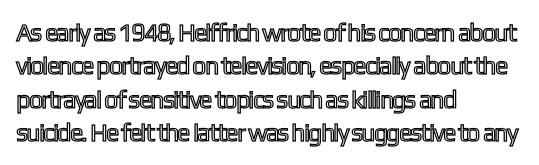
The image shows 25 px text type, upright; set left-aligned, normal line spacing (1.34x), normal letter spacing, not underlined.
